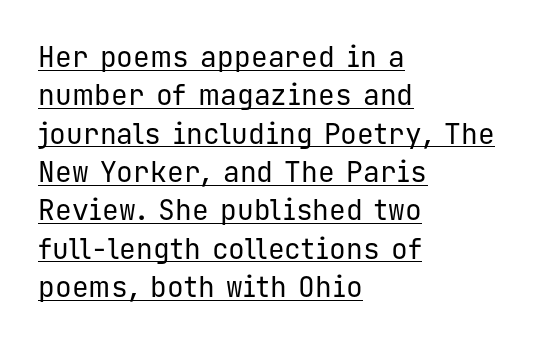
Q: Is the text bold? A: No.
Q: Is the text italic (slanted)? A: No, it is upright.
Q: Is the typeface a serif or a sans-serif typeface? A: Sans-serif.
Q: Is the text underlined? A: Yes.
Q: How is the paragraph aligned? A: Left-aligned.
Q: Is the spacing between letters normal or unusually wide? A: Normal.
Q: Is the spacing between lines tight, normal or loose? A: Normal.
Q: Width (condensed, normal, or wide)? A: Normal.
Q: Stroke contrast? A: Low.
Q: x-height? A: Medium.
Q: Monospaced? A: Yes.
